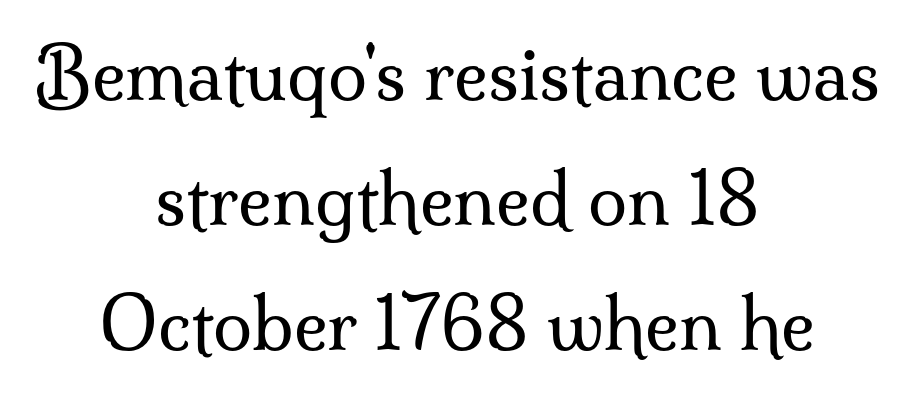
{"serif": "yes", "italic": "no", "bold": "no", "weight": "regular", "width": "normal", "stroke_contrast": "medium", "x_height": "small", "monospaced": "no", "underline": "no", "align": "center", "line_spacing_ratio": 1.76, "letter_spacing": "normal", "letter_spacing_em": 0.0, "glyph_px": 71}
